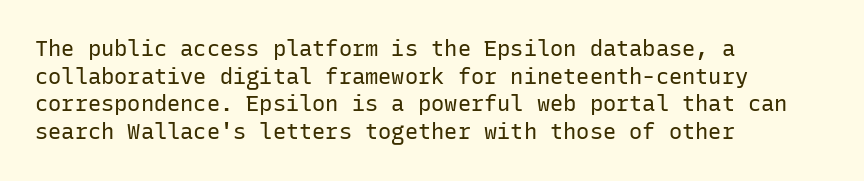
The image shows 22 px text type, upright; set left-aligned, normal line spacing (1.26x), normal letter spacing, not underlined.
